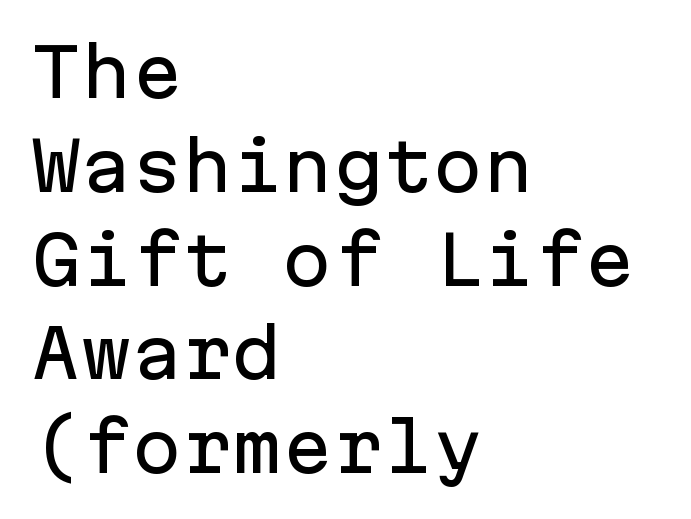
Q: Is the text italic (slanted)? A: No, it is upright.
Q: Is the typeface a serif or a sans-serif typeface? A: Sans-serif.
Q: Is the text underlined? A: No.
Q: How is the paragraph aligned? A: Left-aligned.
Q: Is the spacing between letters normal or unusually wide? A: Normal.
Q: Is the spacing between lines tight, normal or loose? A: Normal.
Q: Width (condensed, normal, or wide)? A: Normal.
Q: Stroke contrast? A: Low.
Q: x-height? A: Medium.
Q: Monospaced? A: Yes.
